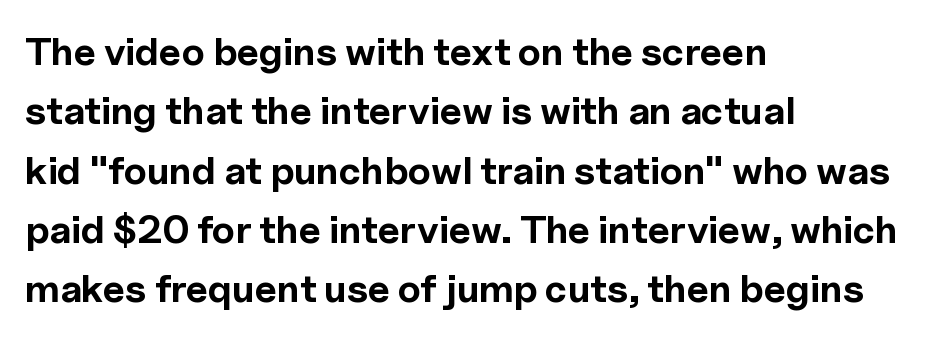
{"serif": "no", "italic": "no", "bold": "yes", "weight": "bold", "width": "normal", "x_height": "medium", "monospaced": "no", "underline": "no", "align": "left", "line_spacing": "normal", "line_spacing_ratio": 1.52, "letter_spacing": "normal", "letter_spacing_em": 0.0, "glyph_px": 39}
